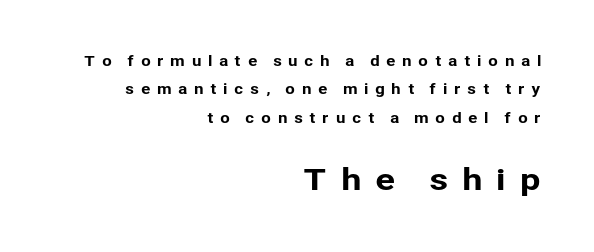
Q: Is the text italic (slanted)? A: No, it is upright.
Q: Is the typeface a serif or a sans-serif typeface? A: Sans-serif.
Q: Is the text underlined? A: No.
Q: How is the paragraph aligned? A: Right-aligned.
Q: Is the spacing between letters normal or unusually wide? A: Unusually wide.
Q: Is the spacing between lines tight, normal or loose? A: Loose.
Q: Which block of text is set in a larger size, the first (top) or the second (bottom)? A: The second (bottom) one.
Q: Width (condensed, normal, or wide)? A: Normal.
Q: Stroke contrast? A: Low.
Q: x-height? A: Medium.
Q: Monospaced? A: No.
